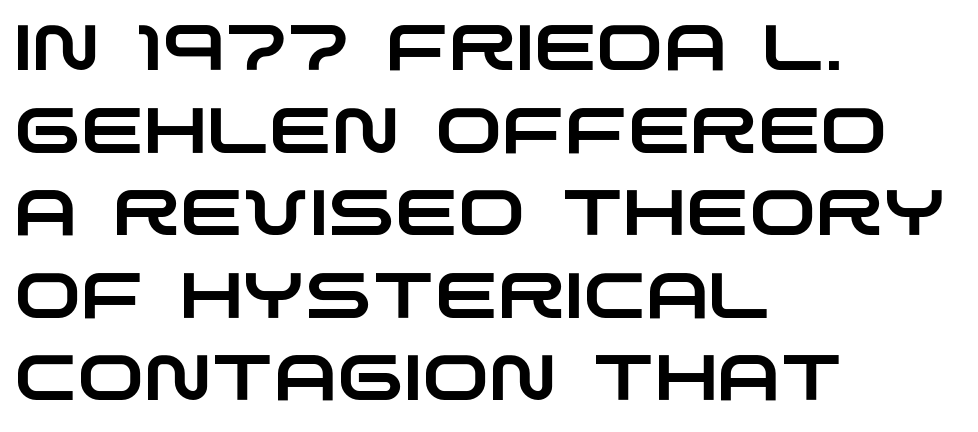
{"serif": "no", "width": "wide", "stroke_contrast": "low", "x_height": "large", "monospaced": "no", "underline": "no", "align": "left", "line_spacing": "normal", "line_spacing_ratio": 1.29, "letter_spacing": "normal", "letter_spacing_em": 0.0, "glyph_px": 64}
